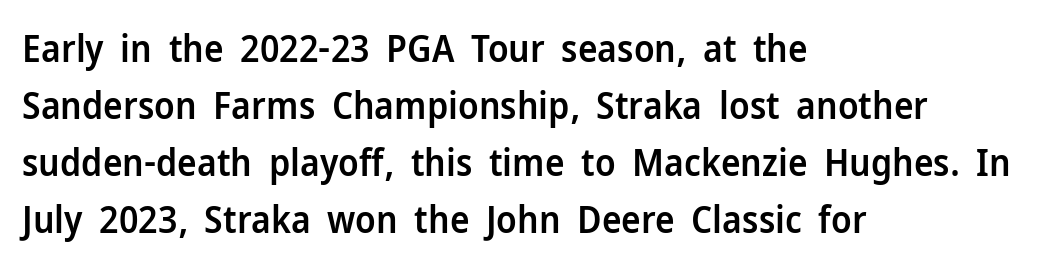
Is there any slant? The stems are plumb. If you drew a ruler down the left edge, every line would touch it. I'd call this a sans setting — the letters go barefoot. The glyphs are unaccompanied by any horizontal stroke below them. Notice how descenders clear the ascenders below comfortably — that's standard leading. The font is running at a semibold setting, under full bold.
